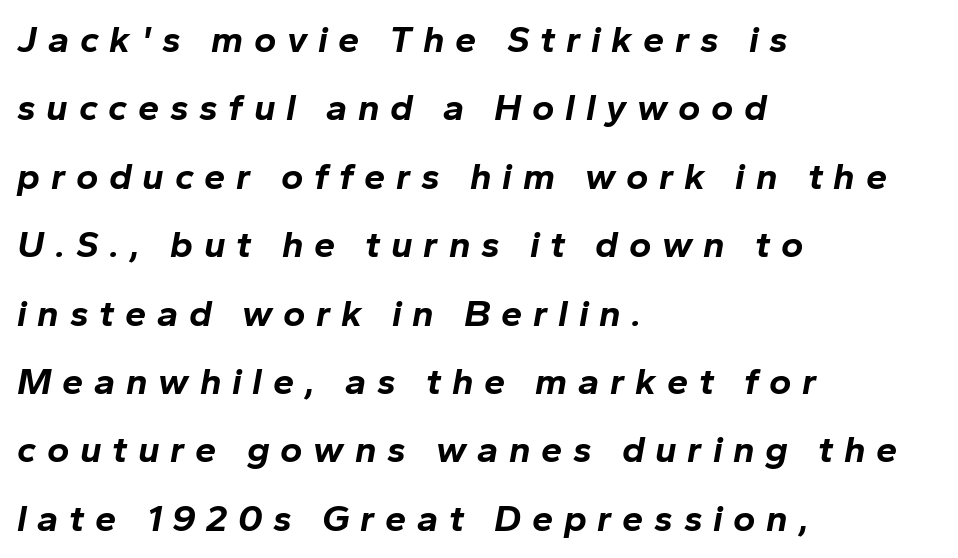
Q: Is the text bold? A: Yes.
Q: Is the text italic (slanted)? A: Yes, it leans right by about 10 degrees.
Q: Is the text underlined? A: No.
Q: How is the paragraph aligned? A: Left-aligned.
Q: Is the spacing between letters normal or unusually wide? A: Unusually wide.
Q: Width (condensed, normal, or wide)? A: Normal.
Q: Stroke contrast? A: Low.
Q: x-height? A: Medium.
Q: Monospaced? A: No.
